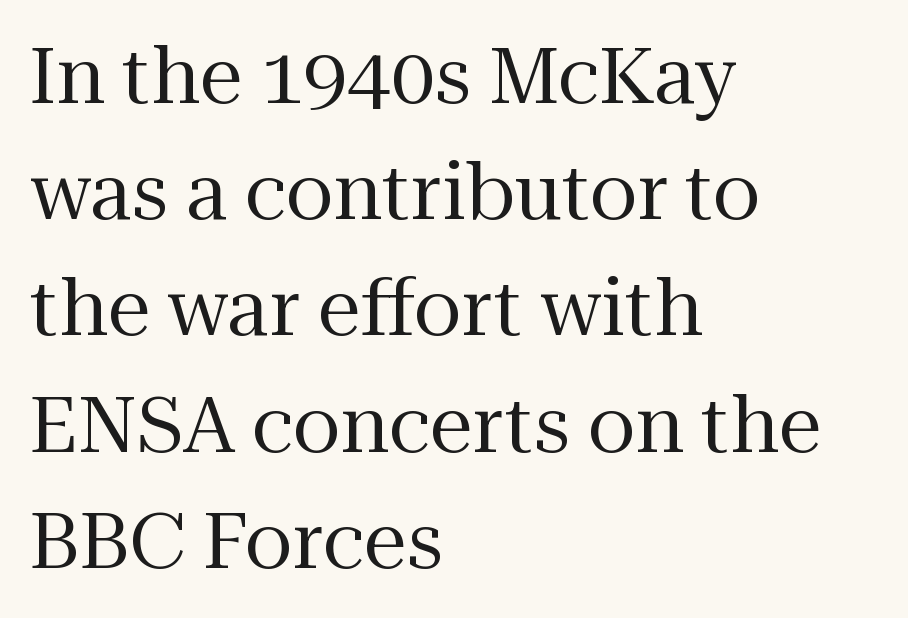
The image shows 78 px regular-weight serif type, upright; set left-aligned, normal line spacing (1.49x), normal letter spacing, not underlined; medium stroke contrast and a medium x-height.
